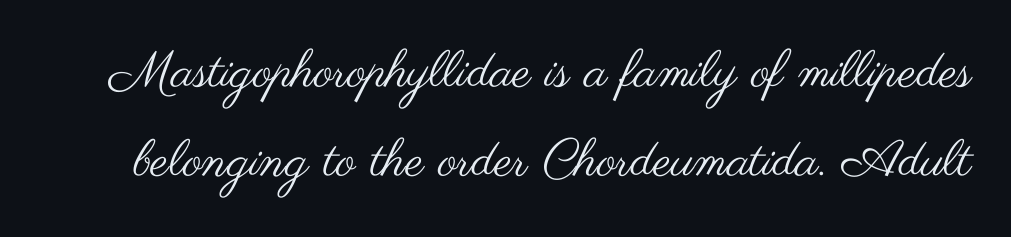
The image shows 51 px regular-weight, wide sans-serif type; set line spacing 1.74x, normal letter spacing, not underlined; medium stroke contrast and a small x-height.
